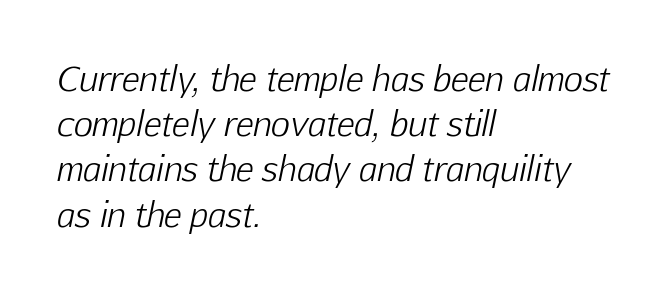
The image shows 33 px light type, italic (leaning right); set left-aligned, normal line spacing (1.37x), normal letter spacing, not underlined; low stroke contrast and a medium x-height.
